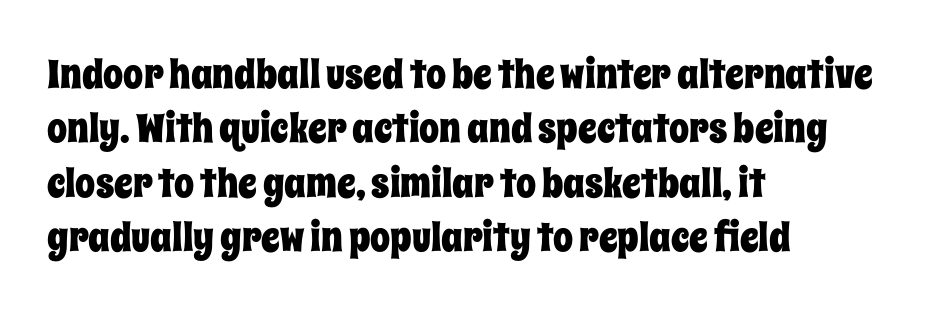
The image shows 40 px condensed type, upright; set left-aligned, normal line spacing (1.36x), normal letter spacing, not underlined; low stroke contrast and a large x-height.
